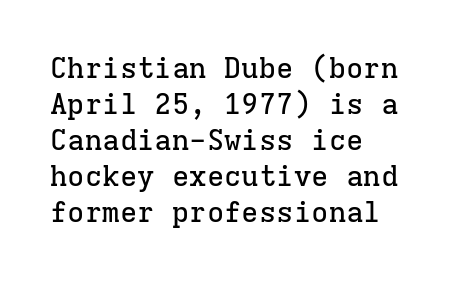
A typesetter would label this face a serif. A bare baseline throughout the passage. The rendering uses typewriter-style spacing with identical character cells. Caption: multi-line text, flush left, ragged right. The axis of the letterforms is exactly vertical. Glyph-to-glyph distance matches everyday printed text.
